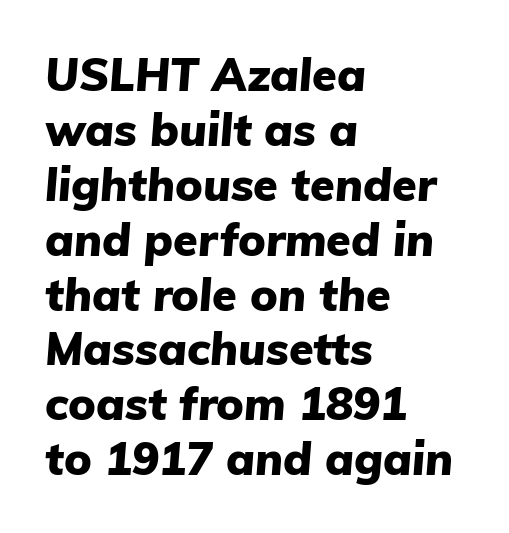
The image shows 45 px heavy type, italic (leaning right); set left-aligned, line spacing 1.22x, normal letter spacing, not underlined; low stroke contrast and a medium x-height.
